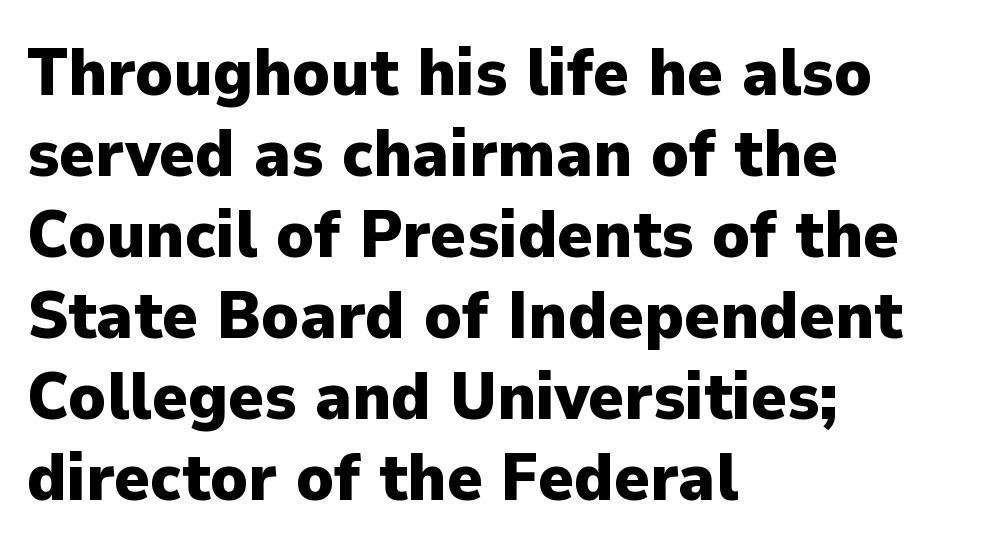
This is heavy type, rendered in bold. Varying glyph widths throughout — classic text-font behaviour. Students, note that the glyphs here touch the page at normal intervals. Does the copy run flush right? No — it runs flush left.
